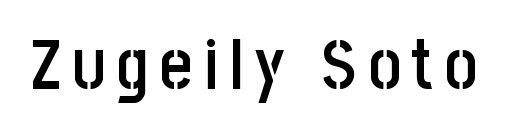
{"serif": "no", "italic": "no", "bold": "semi", "weight": "semibold", "width": "condensed", "stroke_contrast": "low", "x_height": "large", "monospaced": "no", "underline": "no", "glyph_px": 70}
